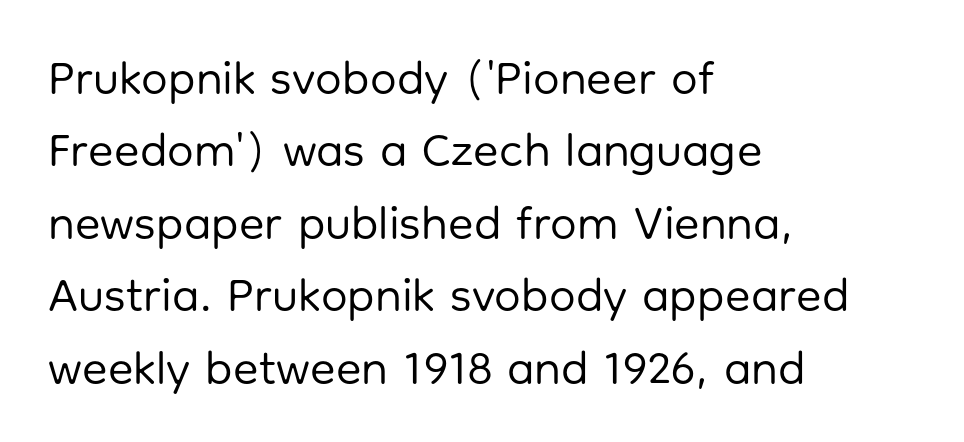
Q: Is the text bold? A: No.
Q: Is the text italic (slanted)? A: No, it is upright.
Q: Is the typeface a serif or a sans-serif typeface? A: Sans-serif.
Q: Is the text underlined? A: No.
Q: How is the paragraph aligned? A: Left-aligned.
Q: Is the spacing between letters normal or unusually wide? A: Normal.
Q: Is the spacing between lines tight, normal or loose? A: Normal.
Q: Width (condensed, normal, or wide)? A: Normal.
Q: Stroke contrast? A: Low.
Q: x-height? A: Medium.
Q: Monospaced? A: No.
